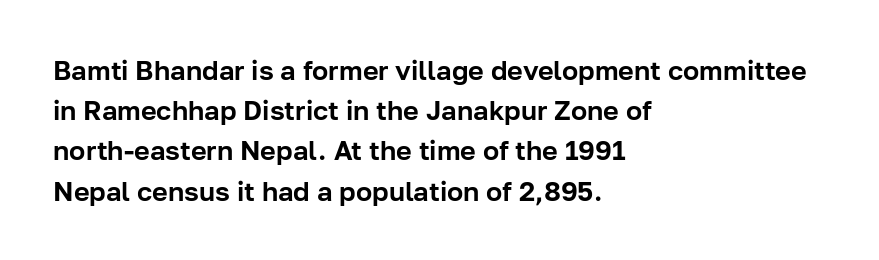
{"italic": "no", "underline": "no", "align": "left", "line_spacing": "normal", "line_spacing_ratio": 1.49, "letter_spacing": "normal", "letter_spacing_em": 0.0, "glyph_px": 27}
